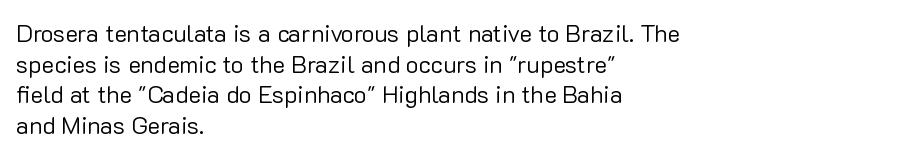
{"italic": "no", "bold": "no", "underline": "no", "align": "left", "line_spacing": "normal", "line_spacing_ratio": 1.28, "letter_spacing": "normal", "letter_spacing_em": 0.0, "glyph_px": 24}
